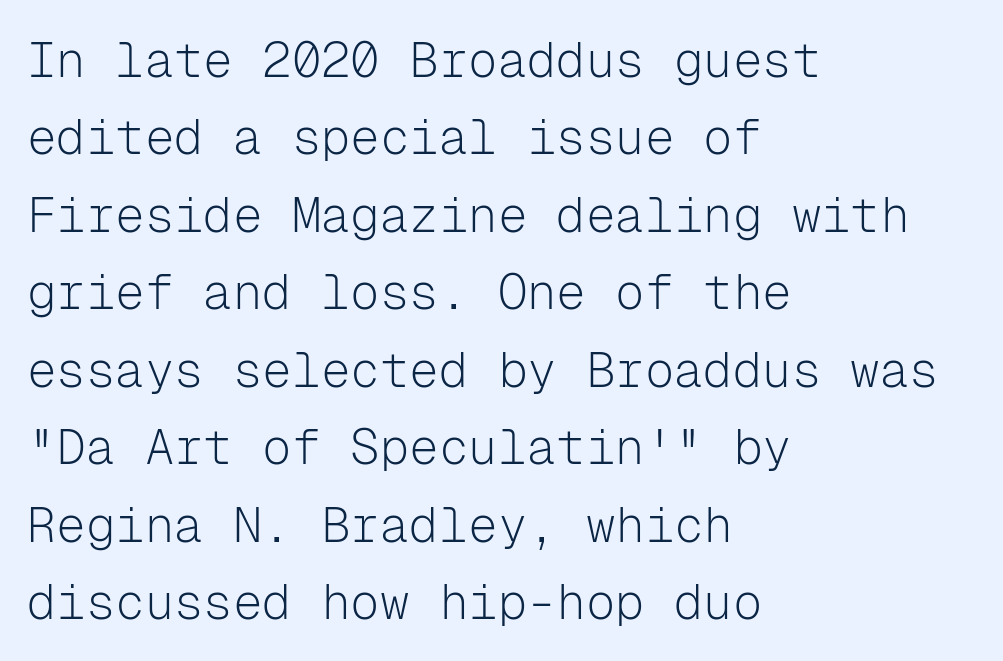
{"serif": "no", "italic": "no", "bold": "no", "weight": "light", "width": "normal", "stroke_contrast": "low", "x_height": "medium", "monospaced": "yes", "underline": "no", "align": "left", "line_spacing": "normal", "line_spacing_ratio": 1.58, "letter_spacing": "normal", "letter_spacing_em": 0.0, "glyph_px": 49}
